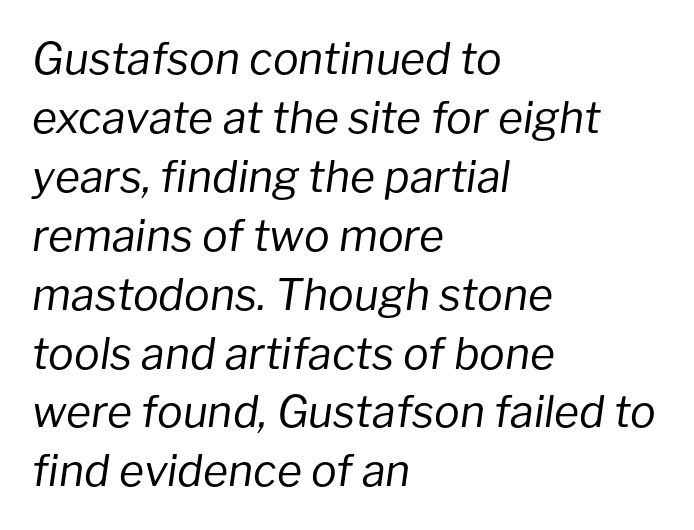
{"italic": "yes", "lean": "right", "slant_degrees": 8, "bold": "no", "weight": "regular", "width": "normal", "stroke_contrast": "low", "x_height": "medium", "monospaced": "no", "underline": "no", "align": "left", "line_spacing": "normal", "line_spacing_ratio": 1.37, "letter_spacing": "normal", "letter_spacing_em": 0.0, "glyph_px": 43}
